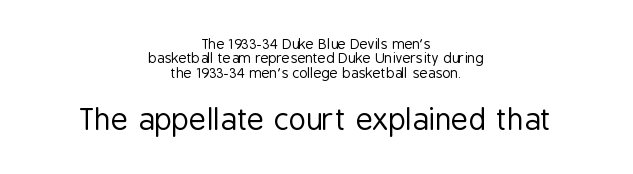
The image shows 30 px regular-weight, condensed sans-serif type, upright; set centered, tight line spacing (1.02x), normal letter spacing, not underlined; the second (bottom) block is 2.14x larger; low stroke contrast and a medium x-height.
